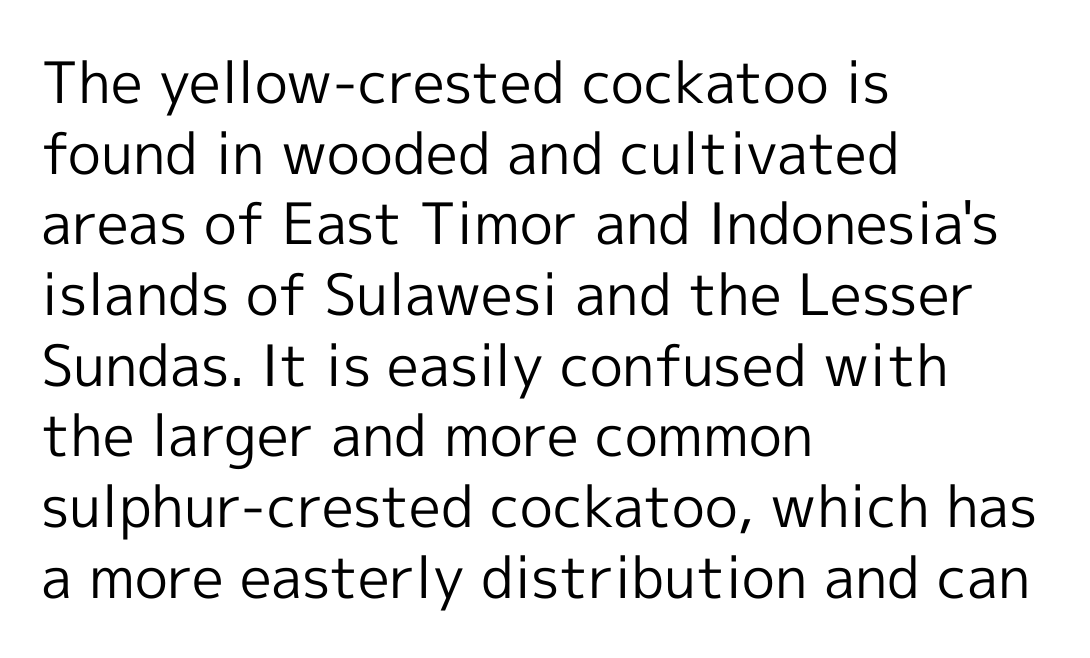
Q: Is the text bold? A: No.
Q: Is the text italic (slanted)? A: No, it is upright.
Q: Is the typeface a serif or a sans-serif typeface? A: Sans-serif.
Q: Is the text underlined? A: No.
Q: How is the paragraph aligned? A: Left-aligned.
Q: Is the spacing between letters normal or unusually wide? A: Normal.
Q: Width (condensed, normal, or wide)? A: Normal.
Q: x-height? A: Medium.
Q: Monospaced? A: No.
